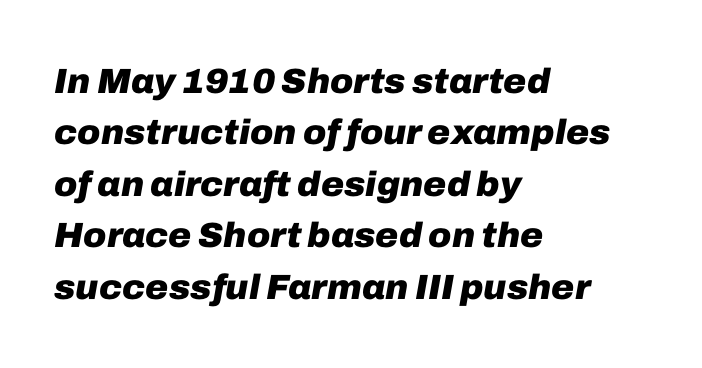
In terms of letterspacing, this is plain default setting. A full-strength bold gives these letters their thick strokes. This sample uses an oblique cut, with every glyph tilted off the vertical. Anything drawn beneath the words? Only blank space. Spacing verdict: proportional, widths tailored to each character. This sample keeps an unexceptional amount of space between lines.
